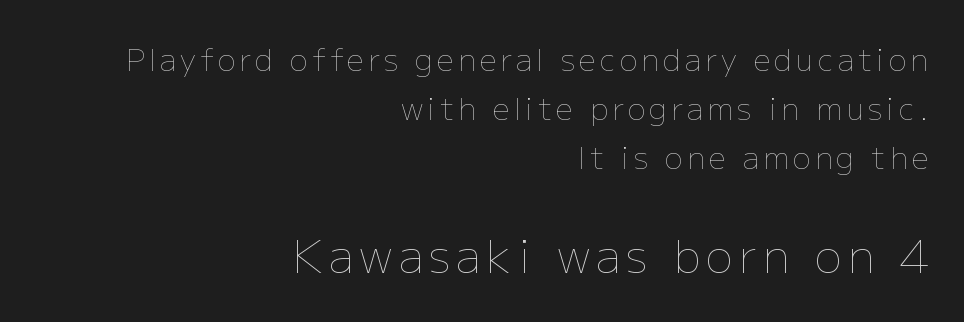
Q: Is the text bold? A: No.
Q: Is the text italic (slanted)? A: No, it is upright.
Q: Is the text underlined? A: No.
Q: How is the paragraph aligned? A: Right-aligned.
Q: Is the spacing between lines tight, normal or loose? A: Normal.
Q: Which block of text is set in a larger size, the first (top) or the second (bottom)? A: The second (bottom) one.
Q: Width (condensed, normal, or wide)? A: Normal.
Q: Stroke contrast? A: Low.
Q: x-height? A: Medium.
Q: Monospaced? A: No.
